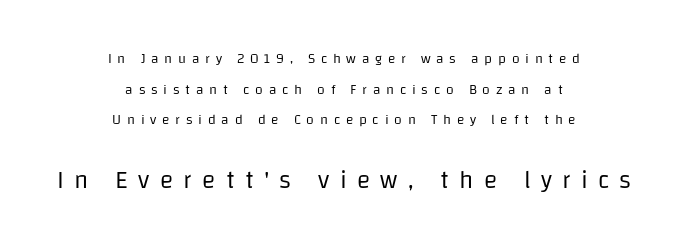
Every stem runs plumb, perpendicular to the baseline. In this sample the second text group is rendered at the bigger scale. Summary of vertical rhythm: relaxed, with wide interline spacing. The space directly below the letters is spotless.
